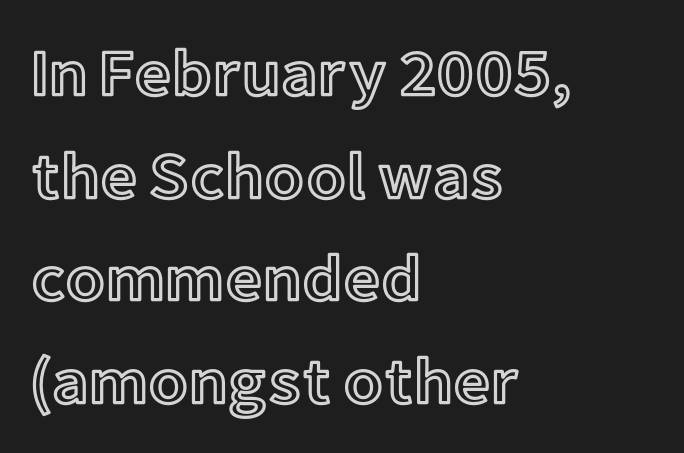
{"italic": "no", "width": "normal", "x_height": "medium", "monospaced": "no", "underline": "no", "align": "left", "line_spacing": "normal", "line_spacing_ratio": 1.58, "letter_spacing": "normal", "letter_spacing_em": 0.0, "glyph_px": 65}
